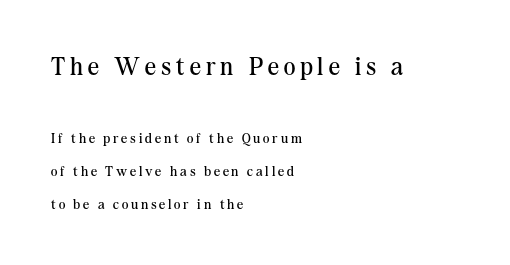
The image shows 25 px text type, upright; set left-aligned, loose line spacing (2.34x), unusually wide letter spacing (+0.2 em), not underlined; the first (top) block is 1.79x larger.
